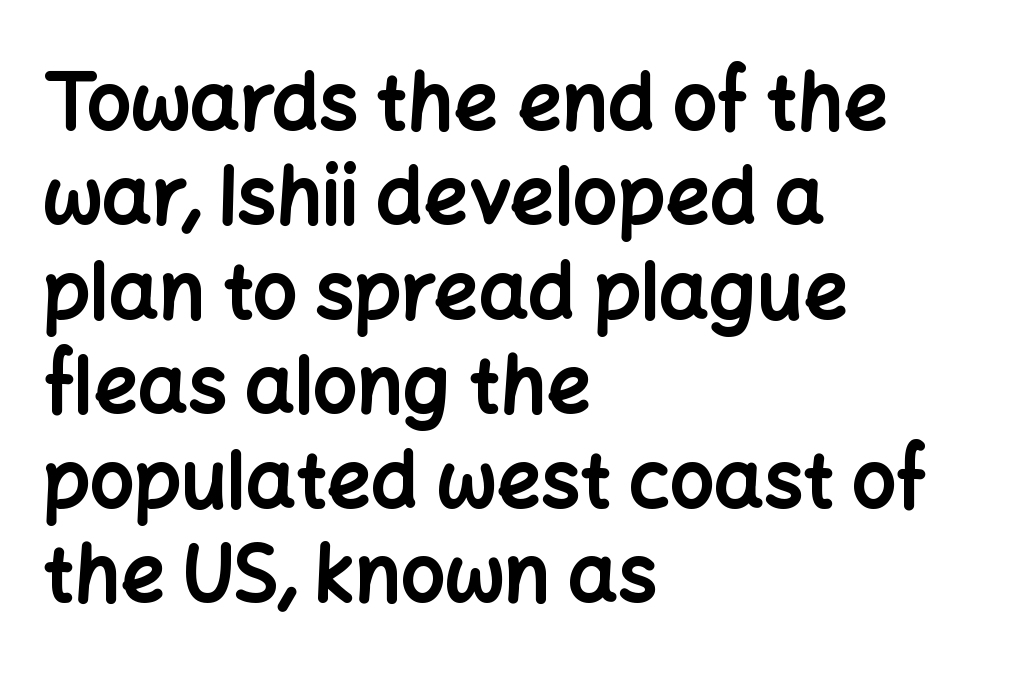
The letters stand straight up with perfectly vertical stems. These lines are rendered in a variable-pitch font. Reading down the block, your eye returns to a fixed left position each line. Lines of text with bare space underneath.
